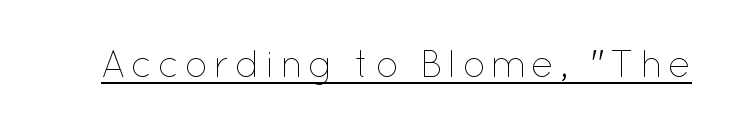
The image shows 38 px thin type, upright; set underlined; low stroke contrast and a medium x-height.
